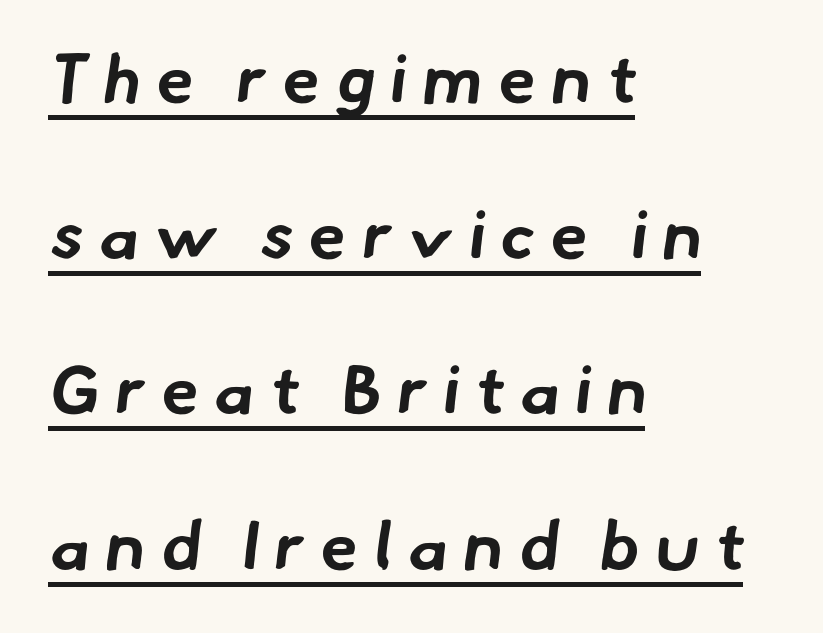
The image shows 68 px bold sans-serif type; set left-aligned, loose line spacing (2.29x), unusually wide letter spacing (+0.23 em), underlined; low stroke contrast and a small x-height.
